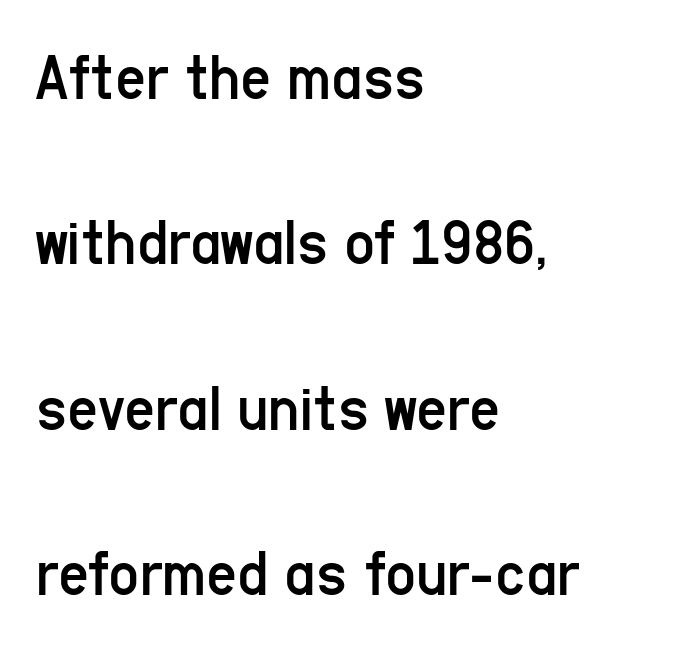
The image shows 67 px regular-weight, condensed sans-serif type, upright; set left-aligned, loose line spacing (2.47x), normal letter spacing, not underlined; low stroke contrast and a medium x-height.
